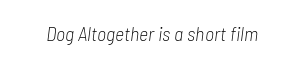
The horizontal fit of the characters is conventional and even. Rule under the text: the space is simply empty. If you drew a line through each stem, it would be angled. On a weight scale, this lands at 450 or below.
